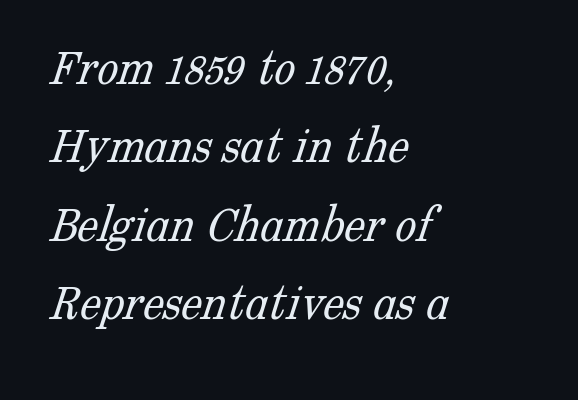
{"serif": "yes", "bold": "no", "weight": "light", "width": "normal", "stroke_contrast": "low", "x_height": "medium", "monospaced": "no", "underline": "no", "align": "left", "line_spacing": "normal", "line_spacing_ratio": 1.48, "letter_spacing": "normal", "letter_spacing_em": 0.0, "glyph_px": 53}
